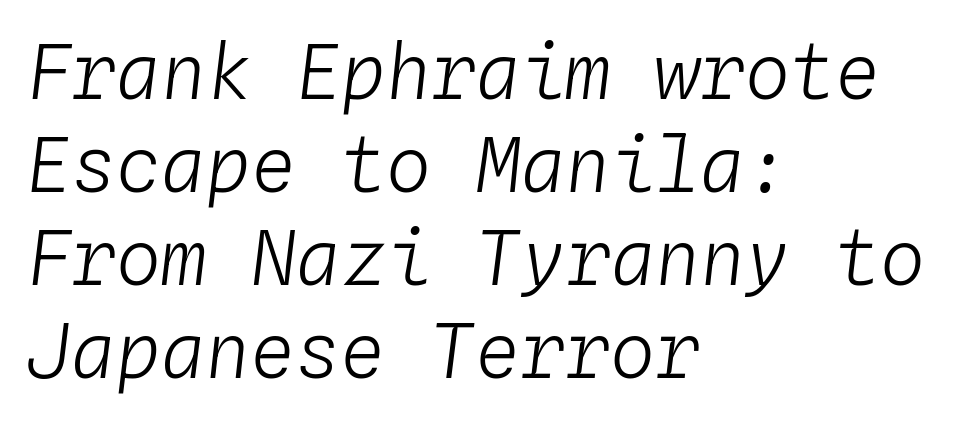
The image shows 75 px light type, italic (leaning right), monospaced; set left-aligned, line spacing 1.24x, normal letter spacing, not underlined; low stroke contrast and a medium x-height.
